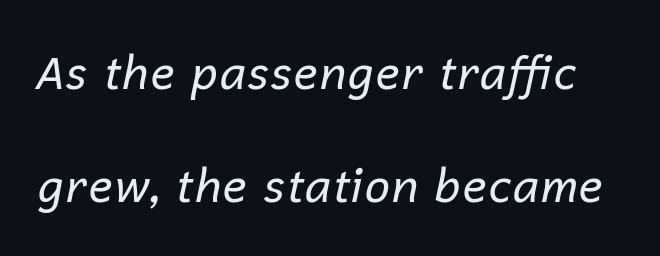
Q: Is the text bold? A: No.
Q: Is the text italic (slanted)? A: Yes, it leans right by about 12 degrees.
Q: Is the text underlined? A: No.
Q: Is the spacing between letters normal or unusually wide? A: Normal.
Q: Is the spacing between lines tight, normal or loose? A: Loose.
Q: Width (condensed, normal, or wide)? A: Normal.
Q: Stroke contrast? A: Low.
Q: x-height? A: Medium.
Q: Monospaced? A: No.
